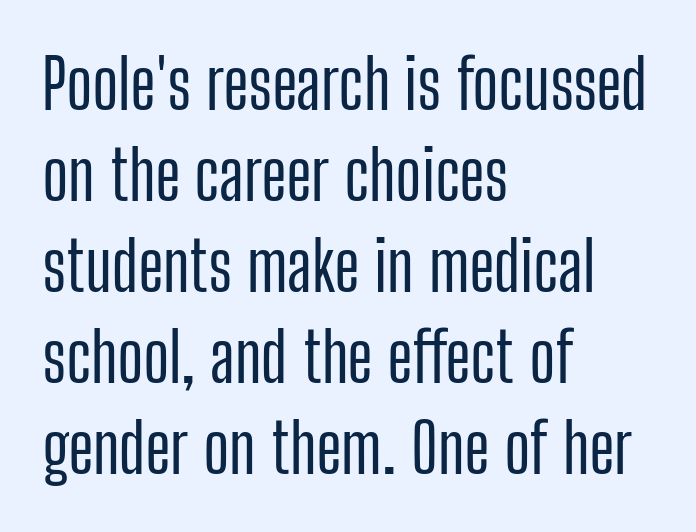
The image shows 69 px condensed sans-serif type, upright; set left-aligned, normal line spacing (1.32x), normal letter spacing, not underlined; low stroke contrast and a medium x-height.
